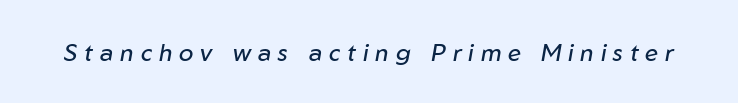
The image shows 24 px text type, italic (leaning right); set unusually wide letter spacing (+0.29 em), not underlined.
